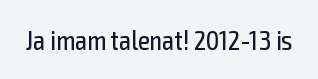
Has an underline been added? It has not. The type is set solid horizontally, with unmodified tracking. The characters are drawn with everyday or finer stroke widths. Every character sits straight up, as roman type does.
